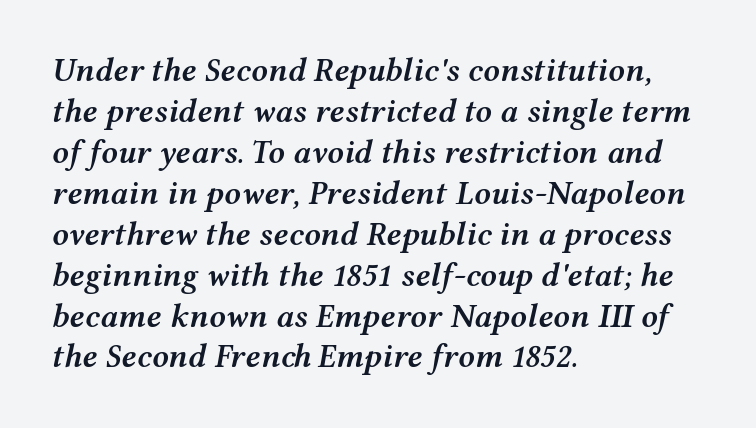
These lines keep a tight, regular rhythm from letter to letter. These lines are rendered in a variable-pitch font. What weight is shown? A semibold, between regular and bold. The compositor pushed each line to the left boundary. The space beneath each line is pristine and unruled.
